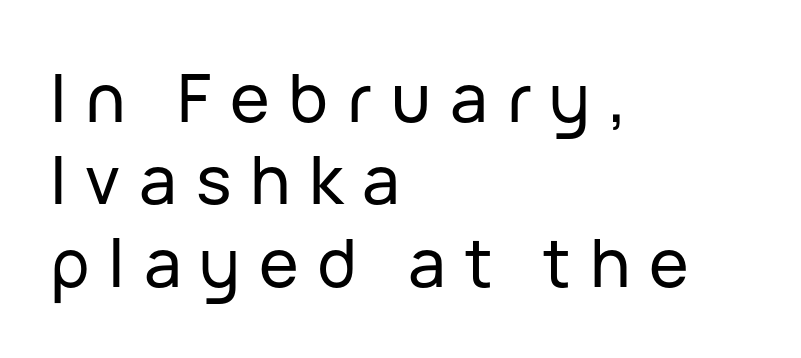
The image shows 67 px sans-serif type, upright; set left-aligned, line spacing 1.23x, unusually wide letter spacing (+0.28 em), not underlined; low stroke contrast and a medium x-height.
